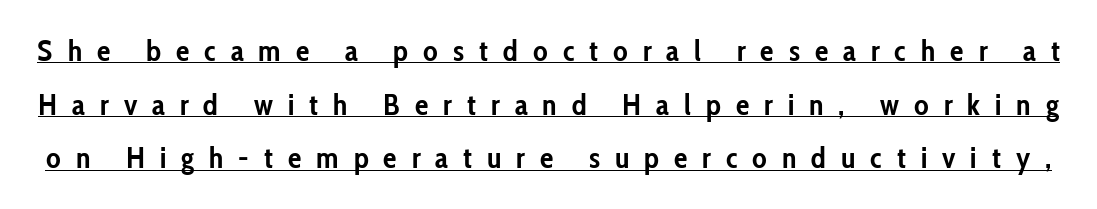
Q: Is the text bold? A: Yes.
Q: Is the text italic (slanted)? A: No, it is upright.
Q: Is the typeface a serif or a sans-serif typeface? A: Sans-serif.
Q: Is the text underlined? A: Yes.
Q: Is the spacing between letters normal or unusually wide? A: Unusually wide.
Q: Width (condensed, normal, or wide)? A: Condensed.
Q: Stroke contrast? A: Low.
Q: x-height? A: Medium.
Q: Monospaced? A: No.
